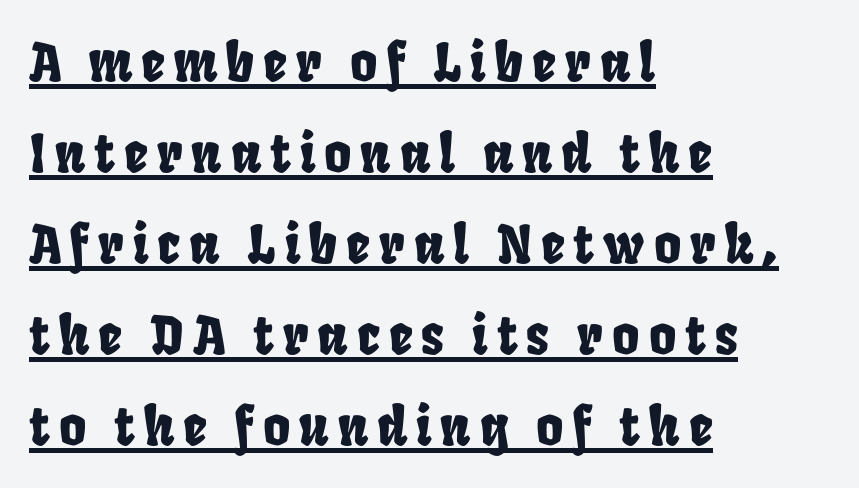
Here the designer chose a conventional face with non-uniform glyph widths. Beneath each row of characters lies a ruled line. The ragged edge is on the right, which tells us the setting is flush left. The rendering shows plain stroke endings on the letterforms — a sans-serif design.
